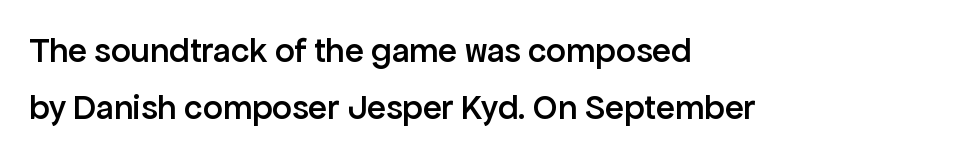
Q: Is the text bold? A: Semi-bold.
Q: Is the text italic (slanted)? A: No, it is upright.
Q: Is the typeface a serif or a sans-serif typeface? A: Sans-serif.
Q: Is the text underlined? A: No.
Q: How is the paragraph aligned? A: Left-aligned.
Q: Is the spacing between letters normal or unusually wide? A: Normal.
Q: Is the spacing between lines tight, normal or loose? A: Normal.
Q: Width (condensed, normal, or wide)? A: Normal.
Q: Stroke contrast? A: Low.
Q: x-height? A: Medium.
Q: Monospaced? A: No.
